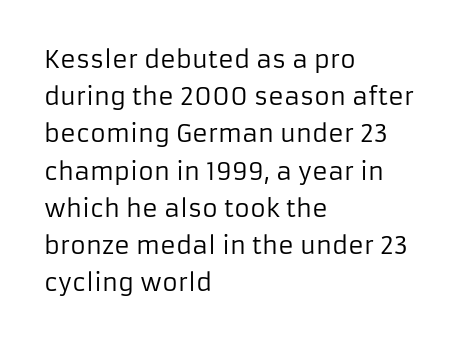
The image shows 24 px text type, upright; set left-aligned, normal line spacing (1.55x), normal letter spacing, not underlined.
